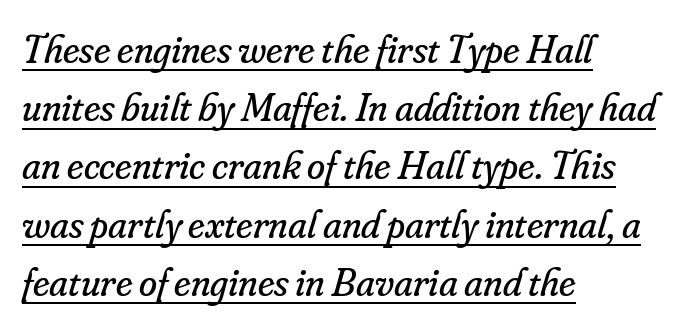
Q: Is the text bold? A: No.
Q: Is the text italic (slanted)? A: Yes, it leans right by about 16 degrees.
Q: Is the typeface a serif or a sans-serif typeface? A: Serif.
Q: Is the text underlined? A: Yes.
Q: How is the paragraph aligned? A: Left-aligned.
Q: Is the spacing between letters normal or unusually wide? A: Normal.
Q: Is the spacing between lines tight, normal or loose? A: Normal.
Q: Width (condensed, normal, or wide)? A: Normal.
Q: Stroke contrast? A: Low.
Q: x-height? A: Small.
Q: Monospaced? A: No.
